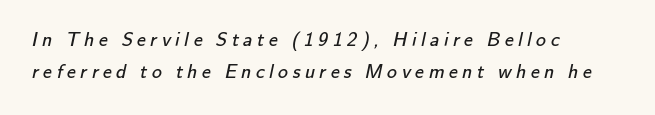
Q: Is the text bold? A: No.
Q: Is the text underlined? A: No.
Q: How is the paragraph aligned? A: Left-aligned.
Q: Is the spacing between letters normal or unusually wide? A: Unusually wide.
Q: Is the spacing between lines tight, normal or loose? A: Normal.
